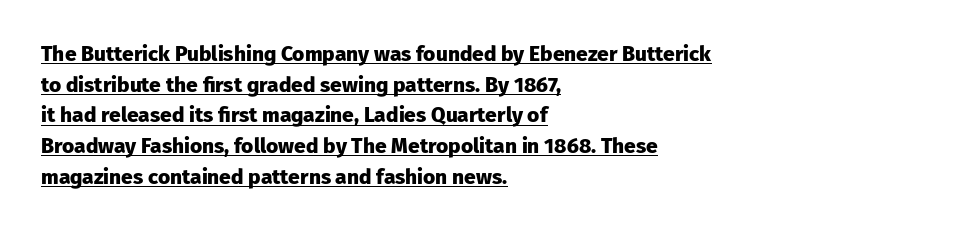
{"italic": "no", "bold": "yes", "underline": "yes", "align": "left", "line_spacing": "normal", "line_spacing_ratio": 1.46, "letter_spacing": "normal", "letter_spacing_em": 0.0, "glyph_px": 21}
